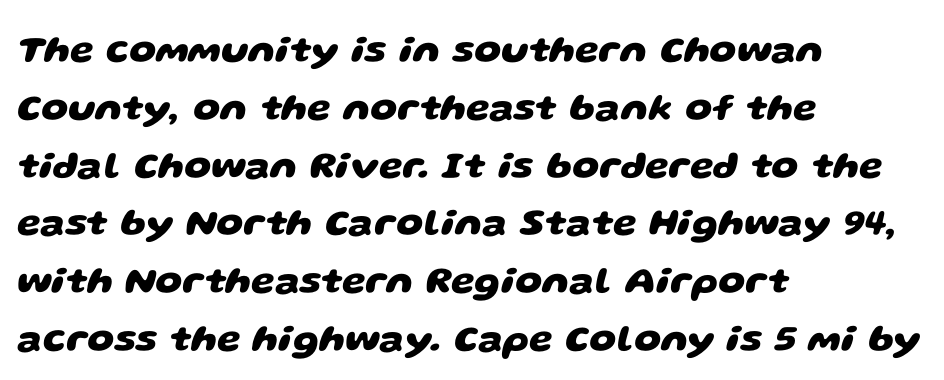
The image shows 38 px heavy, wide sans-serif type; set left-aligned, normal line spacing (1.52x), normal letter spacing, not underlined; low stroke contrast and a large x-height.
